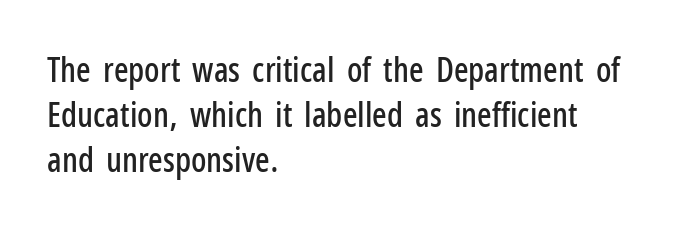
The image shows 34 px condensed sans-serif type, upright; set left-aligned, normal line spacing (1.33x), normal letter spacing, not underlined; low stroke contrast and a medium x-height.
